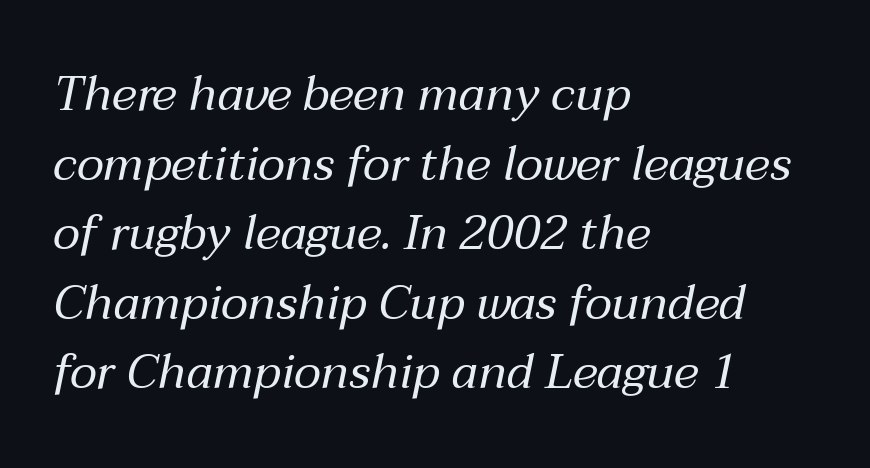
Q: Is the text bold? A: No.
Q: Is the text italic (slanted)? A: Yes, it leans right by about 12 degrees.
Q: Is the text underlined? A: No.
Q: How is the paragraph aligned? A: Left-aligned.
Q: Is the spacing between letters normal or unusually wide? A: Normal.
Q: Is the spacing between lines tight, normal or loose? A: Normal.
Q: Width (condensed, normal, or wide)? A: Normal.
Q: Stroke contrast? A: Medium.
Q: x-height? A: Medium.
Q: Monospaced? A: No.
